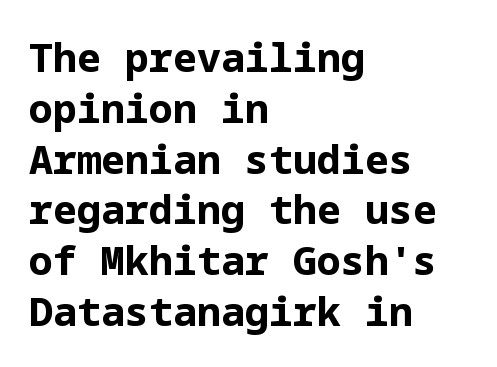
Horizontal alignment here is leftward, the default for most running prose. Regarding leading, the lines here are spaced in the standard way. Glyph-to-glyph distance matches everyday printed text. On the weight axis this lands at bold, roughly 700.
